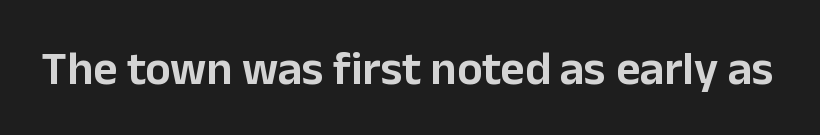
Each letter keeps its own natural width here, so spacing adapts to shape. A typesetter would label this face a sans. Bare-footed words on every line. The passage shown has conventional tracking throughout.
